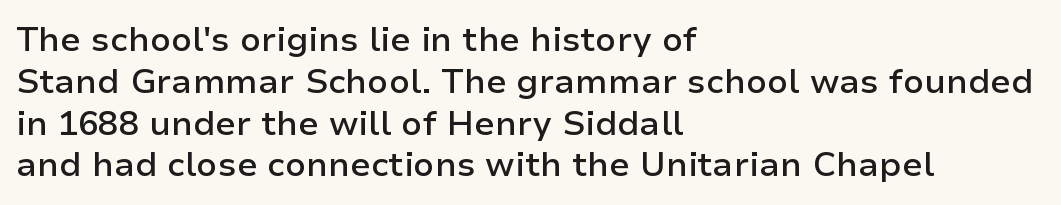
{"serif": "no", "italic": "no", "bold": "semi", "weight": "semibold", "width": "normal", "stroke_contrast": "low", "x_height": "medium", "monospaced": "no", "underline": "no", "align": "left", "line_spacing_ratio": 1.23, "letter_spacing": "normal", "letter_spacing_em": 0.0, "glyph_px": 34}
